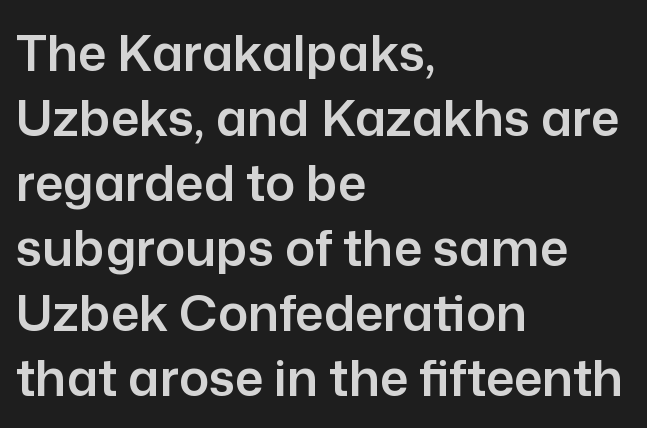
{"serif": "no", "italic": "no", "width": "normal", "stroke_contrast": "low", "x_height": "medium", "monospaced": "no", "underline": "no", "align": "left", "line_spacing": "normal", "line_spacing_ratio": 1.3, "letter_spacing": "normal", "letter_spacing_em": 0.0, "glyph_px": 50}
